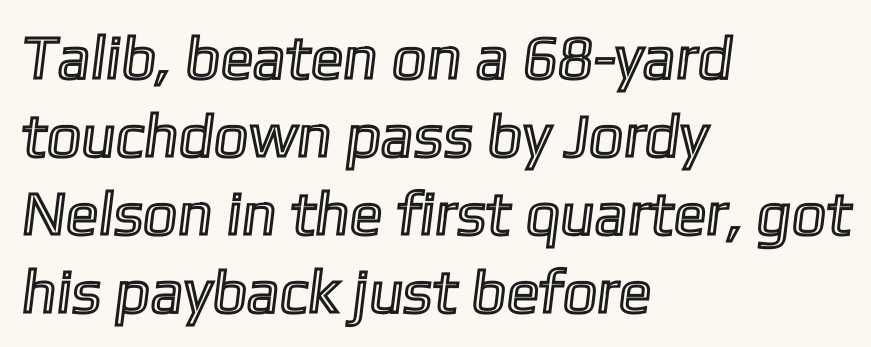
The image shows 61 px text type; set left-aligned, normal line spacing (1.28x), normal letter spacing, not underlined; a medium x-height.
